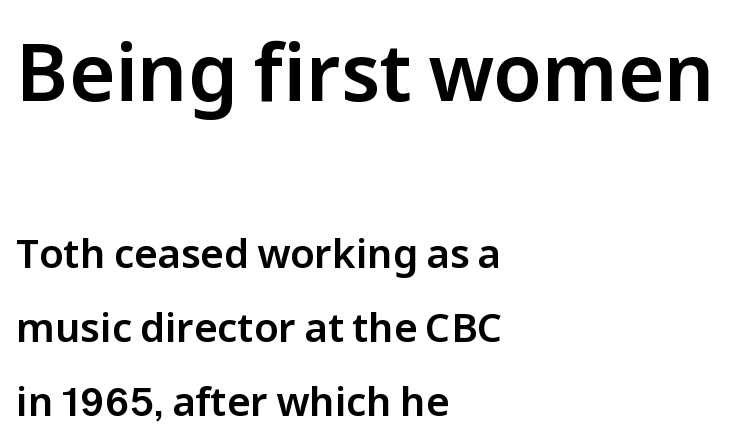
Q: Is the text italic (slanted)? A: No, it is upright.
Q: Is the typeface a serif or a sans-serif typeface? A: Sans-serif.
Q: Is the text underlined? A: No.
Q: How is the paragraph aligned? A: Left-aligned.
Q: Is the spacing between letters normal or unusually wide? A: Normal.
Q: Which block of text is set in a larger size, the first (top) or the second (bottom)? A: The first (top) one.
Q: Width (condensed, normal, or wide)? A: Normal.
Q: Stroke contrast? A: Low.
Q: x-height? A: Medium.
Q: Monospaced? A: No.
